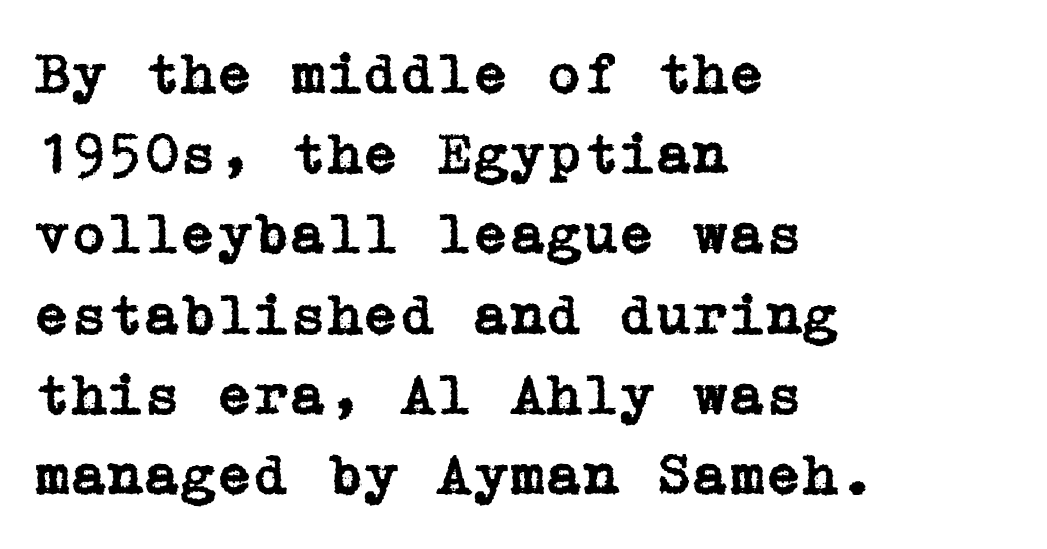
The gaps between neighbouring characters are ordinary and unremarkable. The text block is weighted toward the left margin, trailing off unevenly rightward. Normally led — the rows are evenly, conventionally spaced. Underline: absent.
